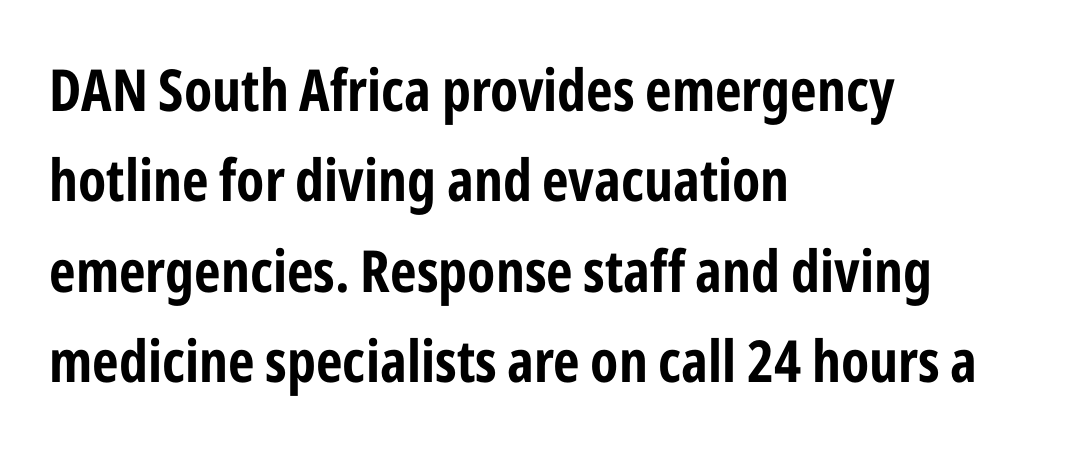
If you measured baseline to baseline, you'd find a middling distance. Notice how the stems are strictly vertical — no italics here. Each row of text sits above clean, open space. The paragraph shown leans on its left margin.
